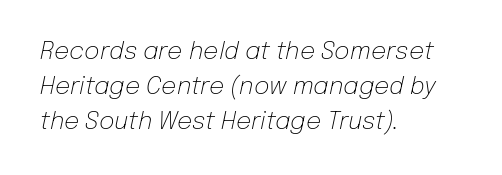
The setting favours the left margin, as ordinary paragraphs usually do. Yep, that's italic — everything's leaning. The glyphs are unaccompanied by any horizontal stroke below them. The rows are spaced the way most documents space them. The strokes are not fattened; the text isn't bold. Glyph-to-glyph distance matches everyday printed text.
